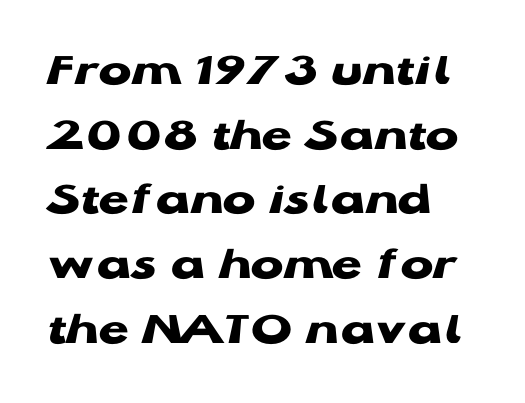
Q: Is the text bold? A: Yes.
Q: Is the text italic (slanted)? A: No, it is upright.
Q: Is the typeface a serif or a sans-serif typeface? A: Sans-serif.
Q: Is the text underlined? A: No.
Q: How is the paragraph aligned? A: Left-aligned.
Q: Is the spacing between letters normal or unusually wide? A: Normal.
Q: Is the spacing between lines tight, normal or loose? A: Normal.
Q: Width (condensed, normal, or wide)? A: Wide.
Q: Stroke contrast? A: Low.
Q: x-height? A: Medium.
Q: Monospaced? A: No.
